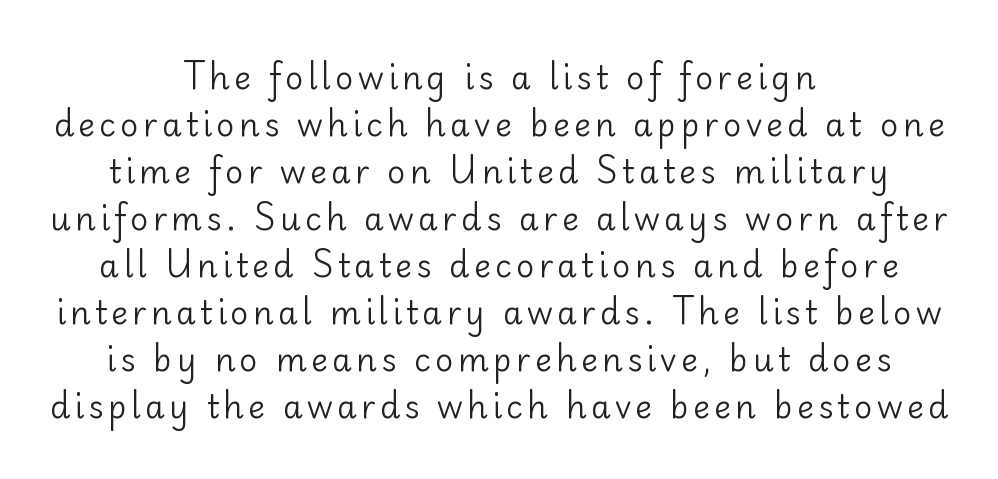
The image shows 32 px regular-weight sans-serif type, upright; set centered, normal line spacing (1.47x), not underlined; low stroke contrast and a small x-height.
